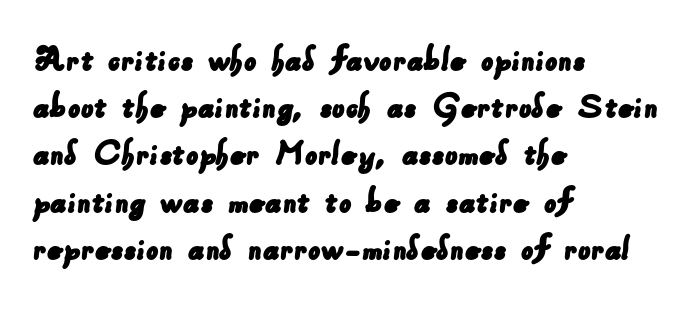
The image shows 39 px sans-serif type; set left-aligned, line spacing 1.21x, normal letter spacing, not underlined; low stroke contrast and a small x-height.
